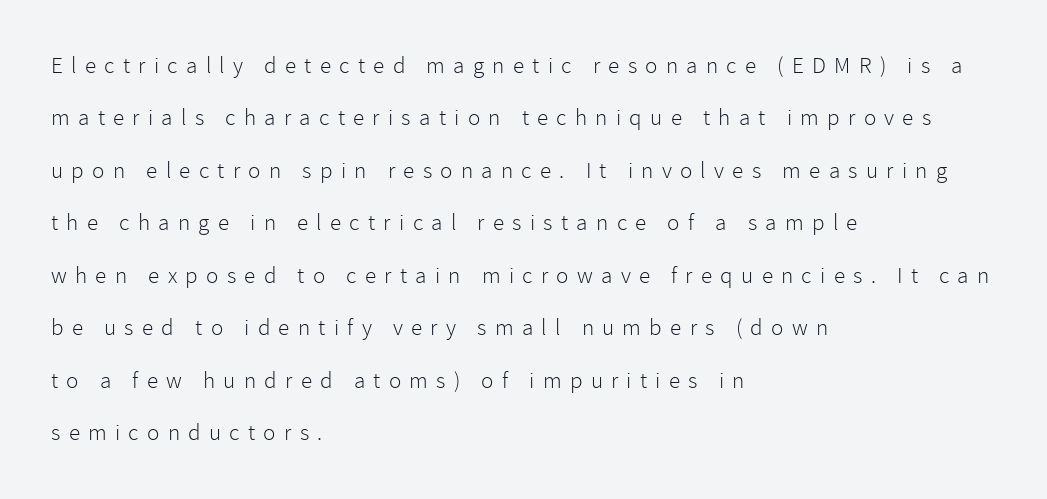
The image shows 23 px text type, upright; set left-aligned, loose line spacing (2.28x), unusually wide letter spacing (+0.36 em), not underlined.
